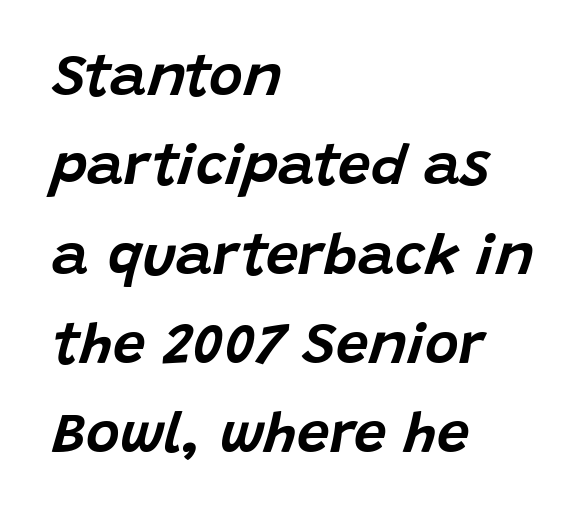
Q: Is the text italic (slanted)? A: Yes, it leans right by about 15 degrees.
Q: Is the text underlined? A: No.
Q: How is the paragraph aligned? A: Left-aligned.
Q: Is the spacing between letters normal or unusually wide? A: Normal.
Q: Is the spacing between lines tight, normal or loose? A: Normal.
Q: Width (condensed, normal, or wide)? A: Normal.
Q: Stroke contrast? A: Low.
Q: x-height? A: Large.
Q: Monospaced? A: No.
